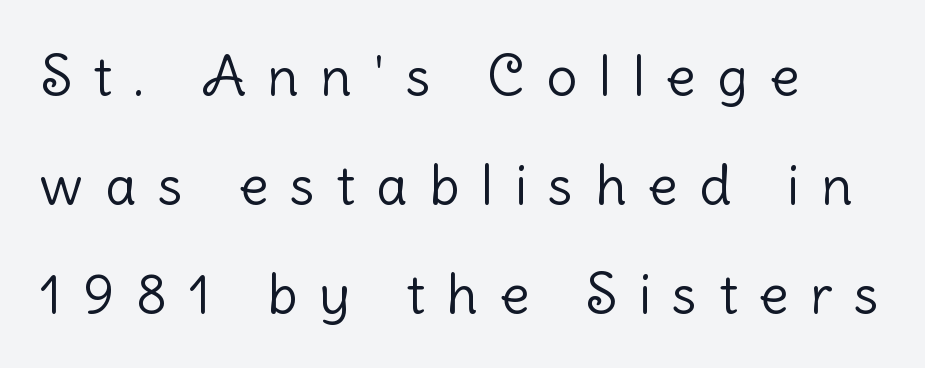
Proportional: the letters do not fall into vertical columns. The block of text is sparse from top to bottom, with ample space between rows. Honestly, there is no underline to notice here at all. Horizontally, the lines are justified to the leading edge only. No letter is thick-stroked: the sample isn't bold.
